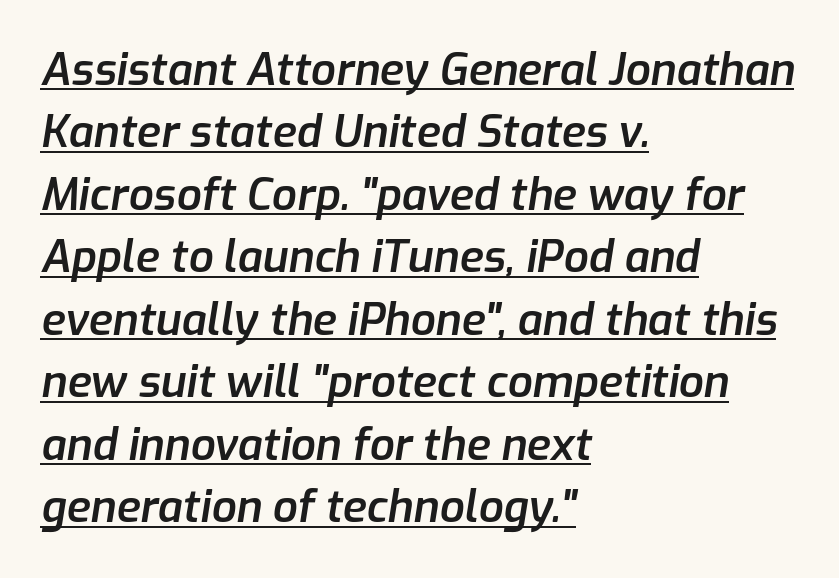
Q: Is the text bold? A: Semi-bold.
Q: Is the text italic (slanted)? A: Yes, it leans right by about 9 degrees.
Q: Is the text underlined? A: Yes.
Q: How is the paragraph aligned? A: Left-aligned.
Q: Is the spacing between letters normal or unusually wide? A: Normal.
Q: Is the spacing between lines tight, normal or loose? A: Normal.
Q: Width (condensed, normal, or wide)? A: Normal.
Q: Stroke contrast? A: Low.
Q: x-height? A: Medium.
Q: Monospaced? A: No.
